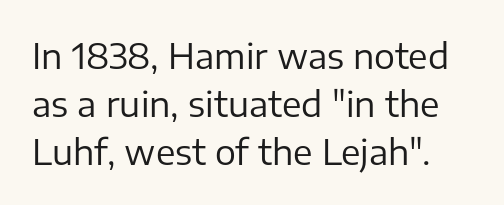
Reading down the column, the eye jumps a familiar distance to each next line. Bold? No — there's no thickening of the strokes. Honestly, there is no underline to notice here at all. Tracking value appears to be zero — textbook default spacing. Each letter's strokes conclude bluntly, with no projecting serifs.
